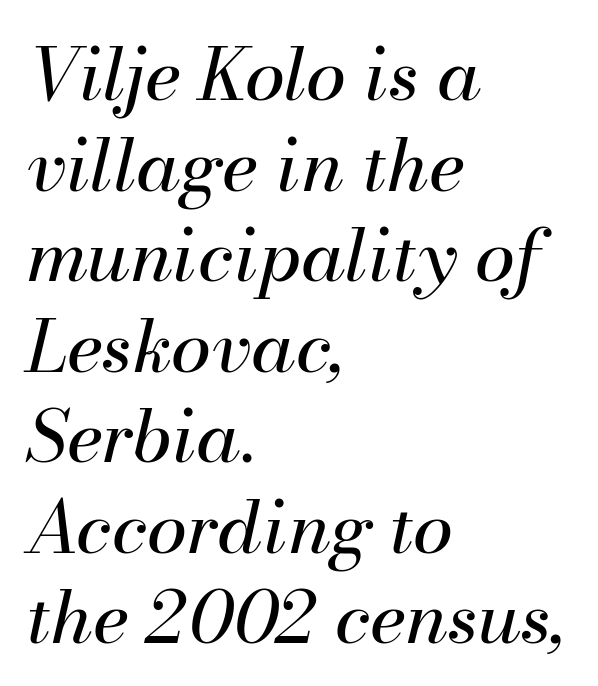
Stroke thickness stays within the range of a standard reading face or lighter. The lettering tilts uniformly, giving the passage an italic look. Check the space under the baseline: it is left empty. The paragraph shown leans on its left margin.
